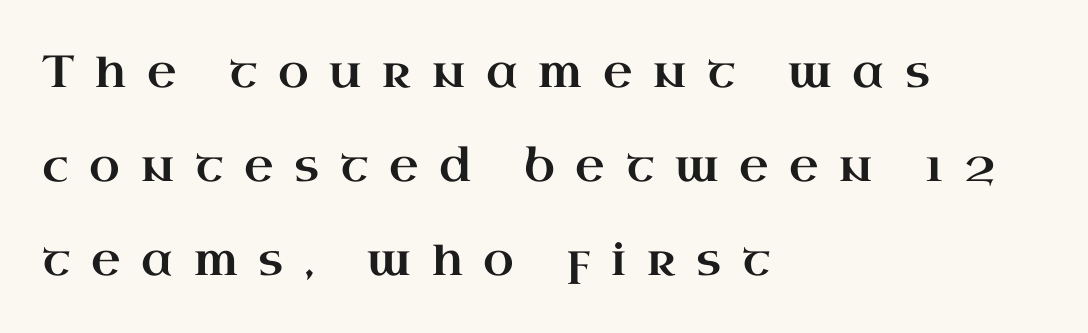
Alignment: flush left. One glance says open: line gaps are wider than usual. Vertical strokes here are truly vertical. The glyphs in this specimen are seriffed. The string is rendered with underlining switched off.
